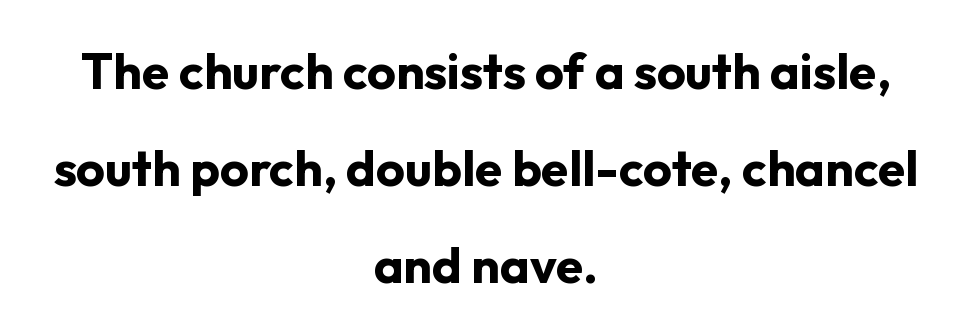
Line starts and ends both wander, symmetrically. The zone under the glyphs is completely vacant. Proportional: the letters do not fall into vertical columns. A typesetter would mark this as roman, not italic. The font family rendered here belongs to the sans-serif group. Pretty heavy lettering here — definitely bold.
